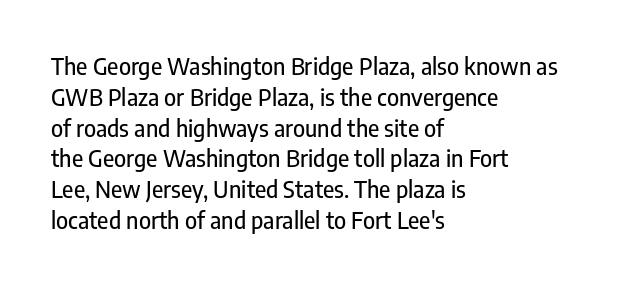
Q: Is the text italic (slanted)? A: No, it is upright.
Q: Is the text underlined? A: No.
Q: How is the paragraph aligned? A: Left-aligned.
Q: Is the spacing between letters normal or unusually wide? A: Normal.
Q: Is the spacing between lines tight, normal or loose? A: Normal.
